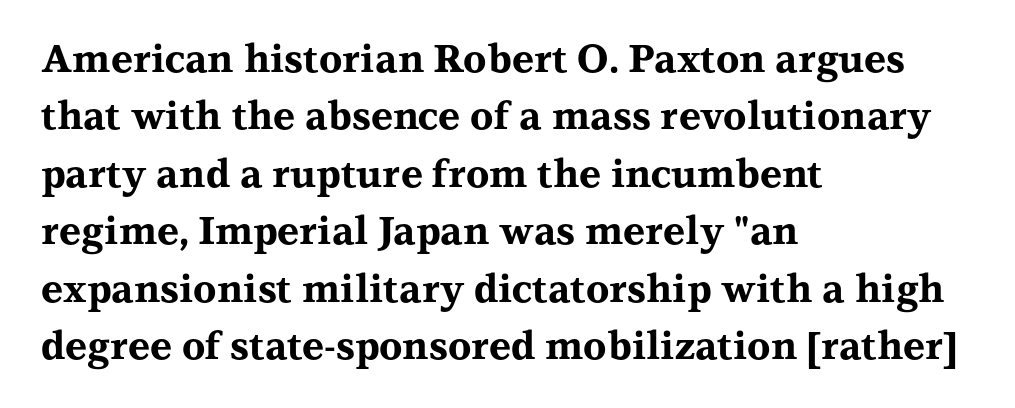
Q: Is the text bold? A: Yes.
Q: Is the text italic (slanted)? A: No, it is upright.
Q: Is the typeface a serif or a sans-serif typeface? A: Serif.
Q: Is the text underlined? A: No.
Q: How is the paragraph aligned? A: Left-aligned.
Q: Is the spacing between letters normal or unusually wide? A: Normal.
Q: Is the spacing between lines tight, normal or loose? A: Normal.
Q: Width (condensed, normal, or wide)? A: Wide.
Q: Stroke contrast? A: Medium.
Q: x-height? A: Medium.
Q: Monospaced? A: No.
